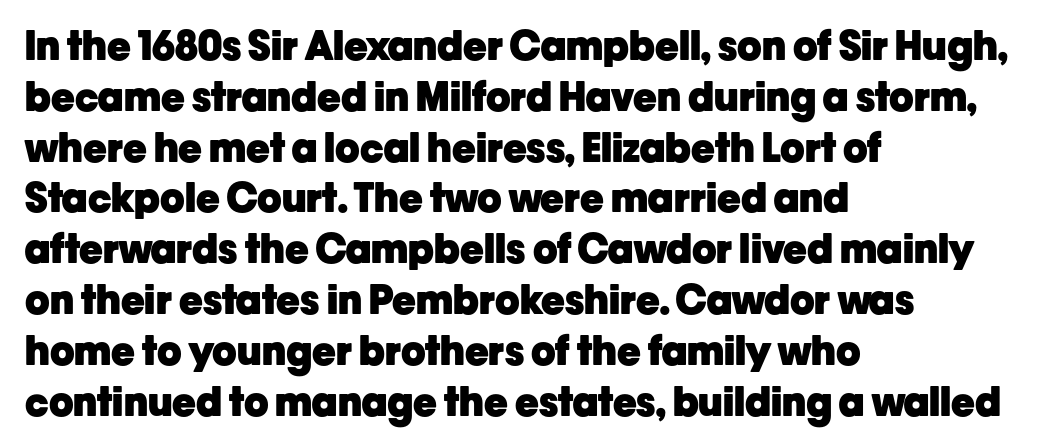
Typeset ragged right — the left edge is the straight one. How are the letters spaced? Ordinarily, with no added tracking. The glyphs are unaccompanied by any horizontal stroke below them. How heavy is the stroke? Heavy — this is a bold.
